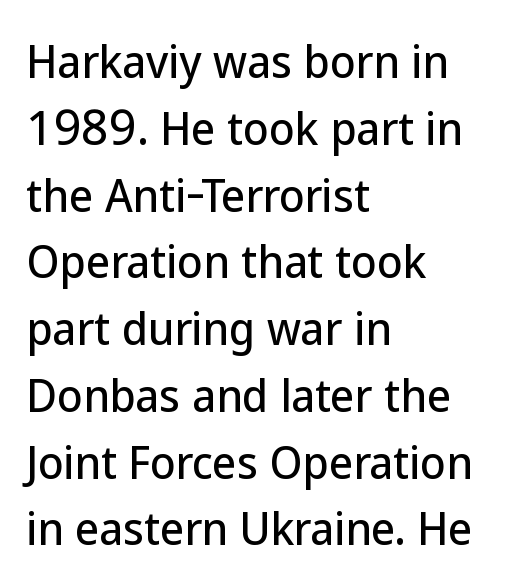
Q: Is the text italic (slanted)? A: No, it is upright.
Q: Is the typeface a serif or a sans-serif typeface? A: Sans-serif.
Q: Is the text underlined? A: No.
Q: How is the paragraph aligned? A: Left-aligned.
Q: Is the spacing between letters normal or unusually wide? A: Normal.
Q: Is the spacing between lines tight, normal or loose? A: Normal.
Q: Width (condensed, normal, or wide)? A: Normal.
Q: Stroke contrast? A: Low.
Q: x-height? A: Medium.
Q: Monospaced? A: No.
